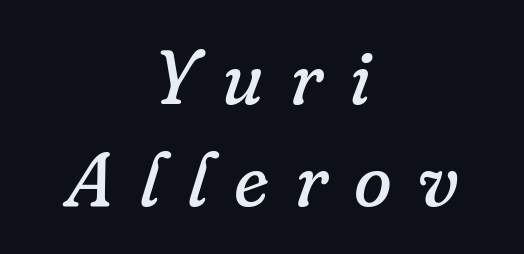
Q: Is the text bold? A: No.
Q: Is the text italic (slanted)? A: Yes, it leans right by about 16 degrees.
Q: Is the typeface a serif or a sans-serif typeface? A: Serif.
Q: Is the text underlined? A: No.
Q: How is the paragraph aligned? A: Centered.
Q: Is the spacing between letters normal or unusually wide? A: Unusually wide.
Q: Is the spacing between lines tight, normal or loose? A: Normal.
Q: Width (condensed, normal, or wide)? A: Normal.
Q: Stroke contrast? A: Low.
Q: x-height? A: Small.
Q: Monospaced? A: No.
